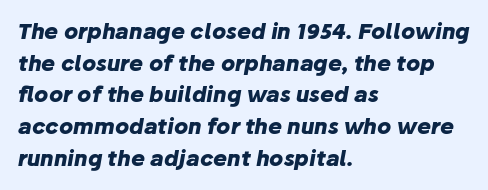
{"italic": "yes", "lean": "right", "slant_degrees": 10, "bold": "yes", "underline": "no", "align": "left", "line_spacing": "normal", "line_spacing_ratio": 1.51, "letter_spacing": "normal", "letter_spacing_em": 0.0, "glyph_px": 21}
